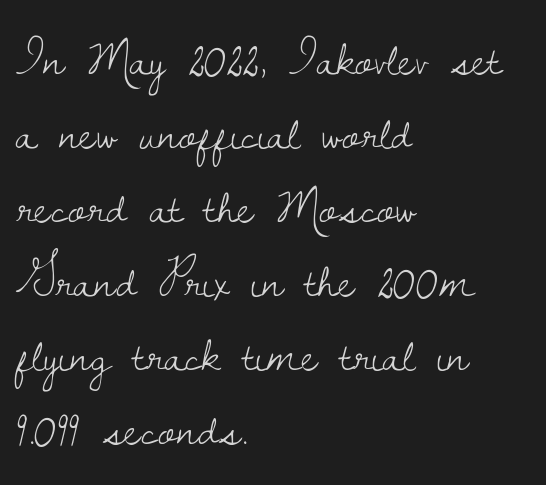
Q: Is the text bold? A: No.
Q: Is the text italic (slanted)? A: Yes.
Q: Is the typeface a serif or a sans-serif typeface? A: Serif.
Q: Is the text underlined? A: No.
Q: How is the paragraph aligned? A: Left-aligned.
Q: Is the spacing between letters normal or unusually wide? A: Normal.
Q: Is the spacing between lines tight, normal or loose? A: Normal.
Q: Width (condensed, normal, or wide)? A: Normal.
Q: Stroke contrast? A: Low.
Q: x-height? A: Small.
Q: Monospaced? A: No.
